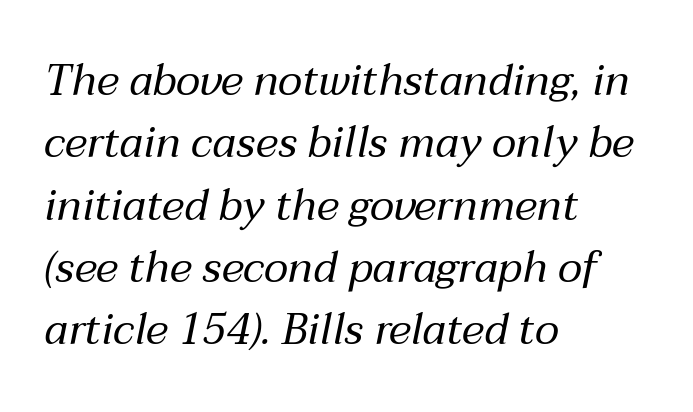
{"italic": "yes", "lean": "right", "slant_degrees": 12, "bold": "no", "weight": "regular", "width": "normal", "stroke_contrast": "medium", "x_height": "medium", "monospaced": "no", "underline": "no", "align": "left", "line_spacing": "normal", "line_spacing_ratio": 1.45, "letter_spacing": "normal", "letter_spacing_em": 0.0, "glyph_px": 43}
